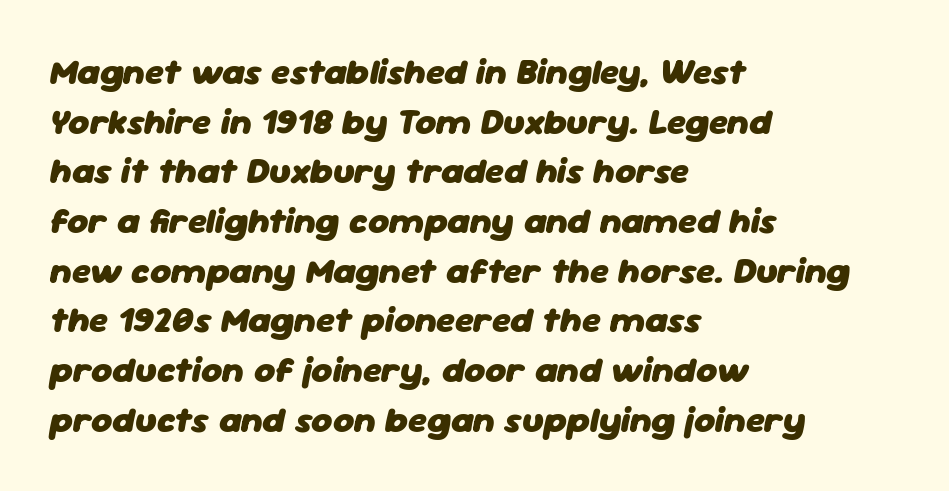
The image shows 36 px heavy type, italic (leaning right); set left-aligned, normal line spacing (1.38x), normal letter spacing, not underlined; low stroke contrast and a medium x-height.
